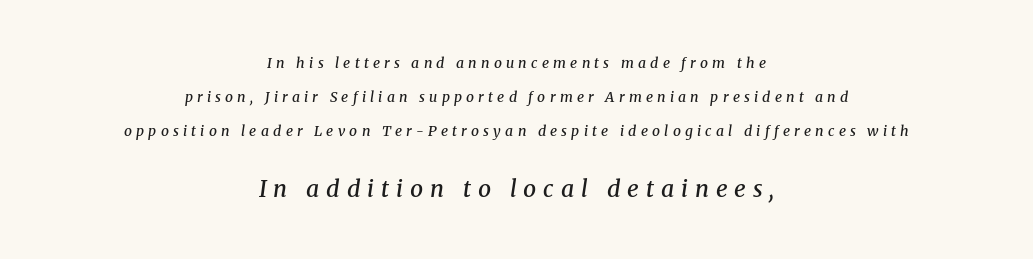
You get the small type first, then a jump to larger type. Only glyphs here, with clear space below each row. These lines stack symmetrically, like a column narrowing and widening about its center. Loose tracking; the words dissolve into strings of separated letters. Summary of vertical rhythm: relaxed, with wide interline spacing. Firm but not heavy-handed strokes: this text is semibold.
